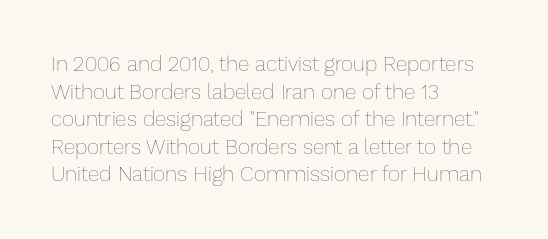
Teacher's note: observe the even left margin — that is flush-left alignment. The line texture is even and compact thanks to regular tracking. The lettering stays uniformly vertical, giving the passage a roman look. The baseline area is clear.
